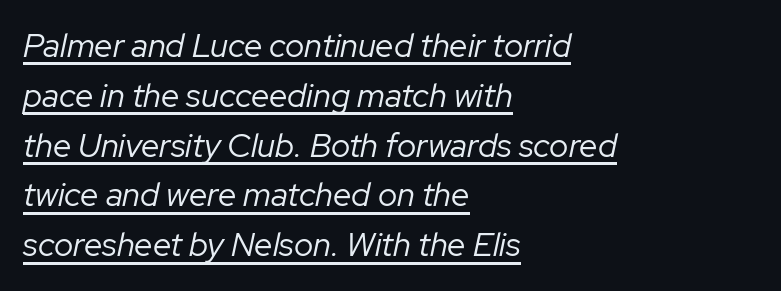
The face used here is proportionally spaced, like ordinary book or web type. The rag falls on the right side of this text block. An italicized treatment has been applied to the whole sample. Somebody hit Ctrl+U on this one — the words are underlined. Weight: regular or lighter. The letters sit at their default tracking, neither squeezed nor spread.
